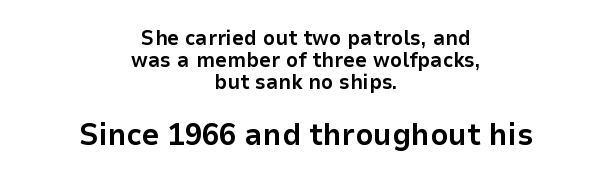
Q: Is the text bold? A: Yes.
Q: Is the text italic (slanted)? A: No, it is upright.
Q: Is the typeface a serif or a sans-serif typeface? A: Sans-serif.
Q: Is the text underlined? A: No.
Q: How is the paragraph aligned? A: Centered.
Q: Is the spacing between letters normal or unusually wide? A: Normal.
Q: Is the spacing between lines tight, normal or loose? A: Tight.
Q: Which block of text is set in a larger size, the first (top) or the second (bottom)? A: The second (bottom) one.
Q: Width (condensed, normal, or wide)? A: Normal.
Q: Stroke contrast? A: Low.
Q: x-height? A: Medium.
Q: Monospaced? A: No.
